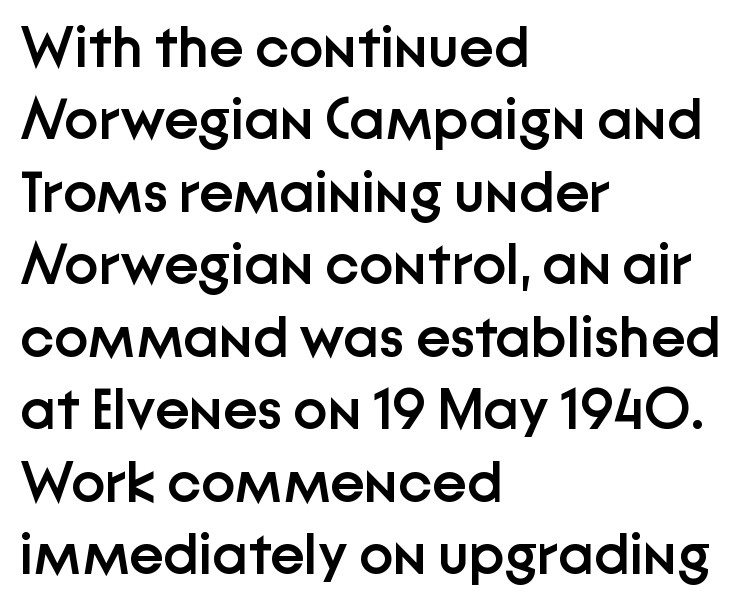
I'd call this a sans setting — the letters go barefoot. Spacing between characters is what you'd get straight out of the box. The lines sit at an ordinary, default distance from one another. This is roman type, the default non-slanted kind.
